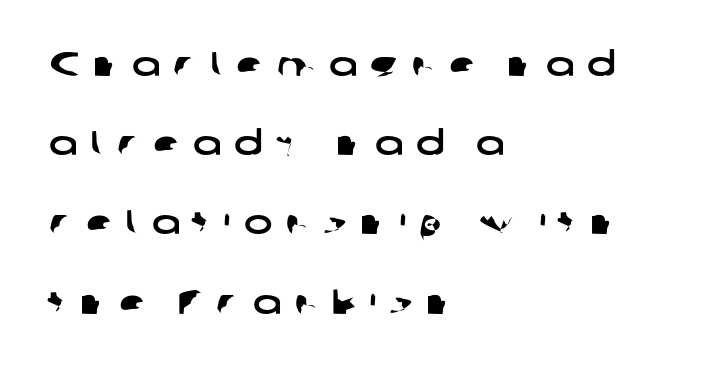
The face used here is rendered with a markedly widened letterfit. The face used here is proportionally spaced, like ordinary book or web type. Nope, no serifs anywhere on these letters. Loosely led — the rows are spread out.
